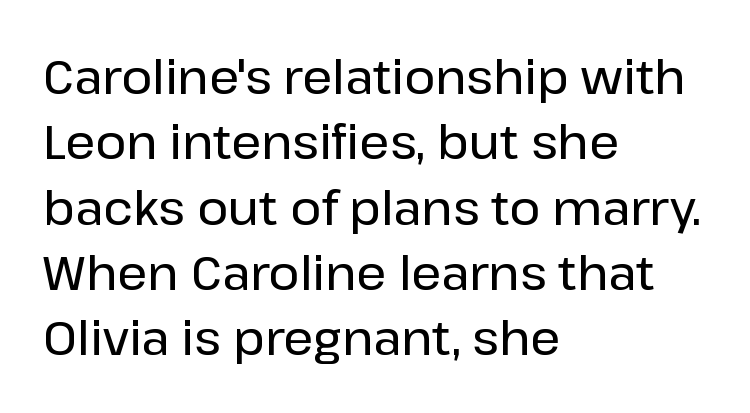
{"serif": "no", "italic": "no", "width": "normal", "stroke_contrast": "low", "x_height": "medium", "monospaced": "no", "underline": "no", "align": "left", "line_spacing": "normal", "line_spacing_ratio": 1.39, "letter_spacing": "normal", "letter_spacing_em": 0.0, "glyph_px": 47}
